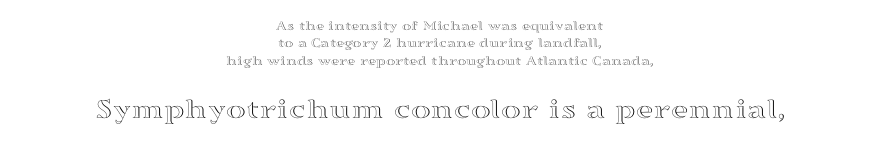
{"italic": "no", "width": "wide", "x_height": "medium", "monospaced": "no", "underline": "no", "align": "center", "line_spacing": "normal", "line_spacing_ratio": 1.25, "letter_spacing": "normal", "letter_spacing_em": 0.0, "larger_block": "second", "size_ratio": 2.14, "glyph_px": 30}
